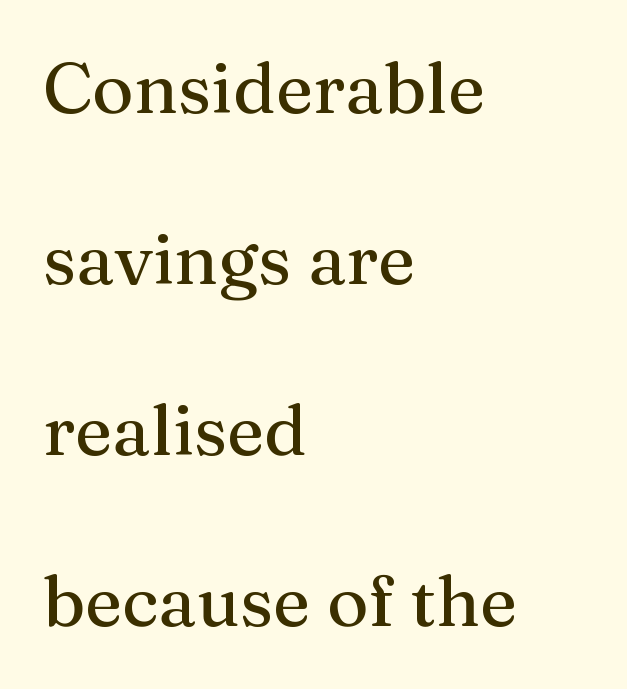
The image shows 71 px serif type, upright; set left-aligned, loose line spacing (2.41x), normal letter spacing, not underlined; medium stroke contrast and a medium x-height.
